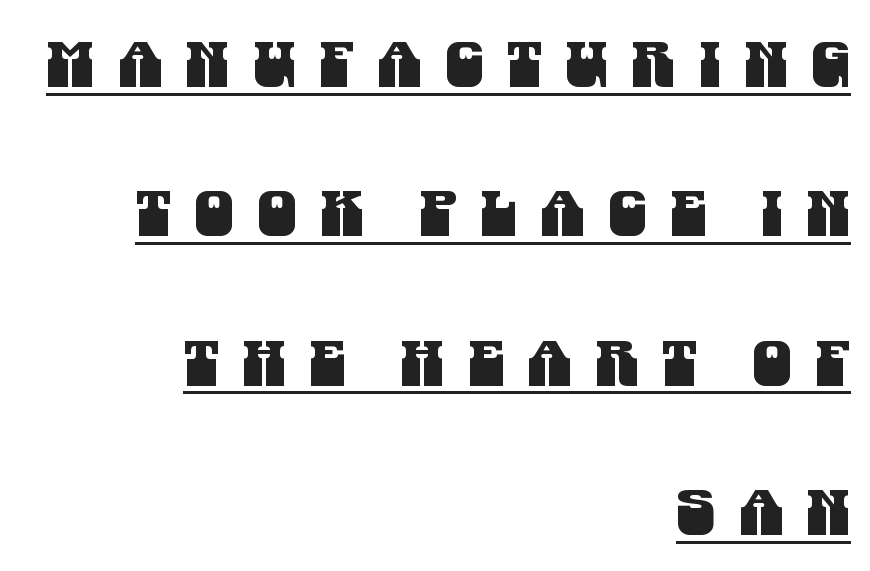
Q: Is the typeface a serif or a sans-serif typeface? A: Sans-serif.
Q: Is the text underlined? A: Yes.
Q: How is the paragraph aligned? A: Right-aligned.
Q: Is the spacing between letters normal or unusually wide? A: Unusually wide.
Q: Is the spacing between lines tight, normal or loose? A: Loose.
Q: Width (condensed, normal, or wide)? A: Condensed.
Q: Stroke contrast? A: Medium.
Q: x-height? A: Large.
Q: Monospaced? A: No.
